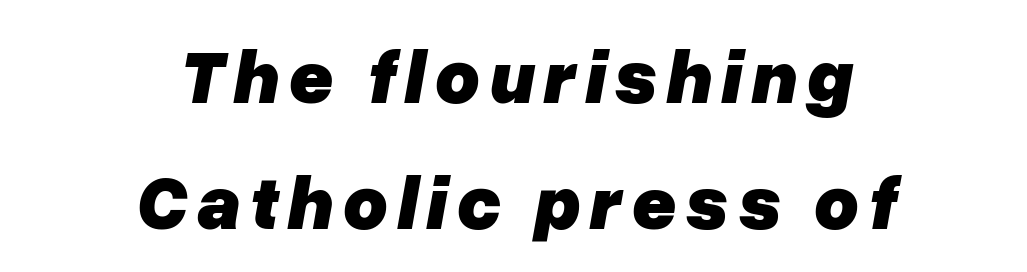
{"italic": "yes", "lean": "right", "slant_degrees": 10, "bold": "yes", "weight": "heavy", "width": "normal", "stroke_contrast": "low", "x_height": "medium", "monospaced": "no", "underline": "no", "align": "center", "line_spacing": "normal", "line_spacing_ratio": 1.63, "glyph_px": 77}
